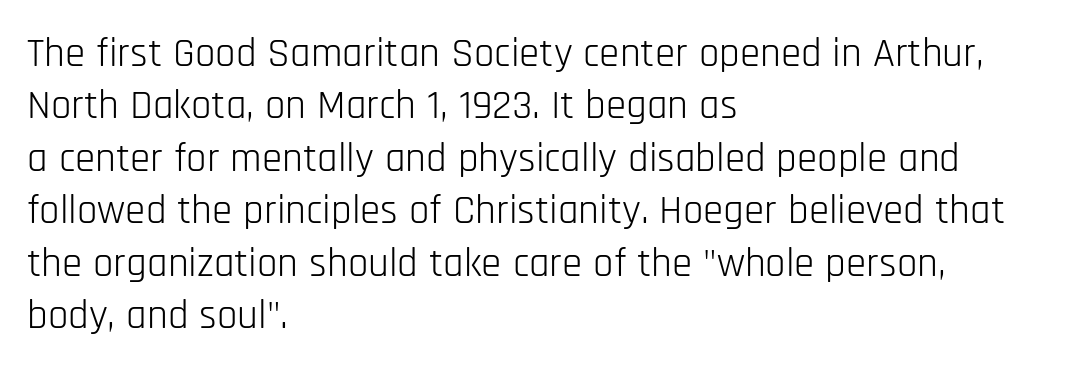
Q: Is the text bold? A: No.
Q: Is the text italic (slanted)? A: No, it is upright.
Q: Is the typeface a serif or a sans-serif typeface? A: Sans-serif.
Q: Is the text underlined? A: No.
Q: How is the paragraph aligned? A: Left-aligned.
Q: Is the spacing between letters normal or unusually wide? A: Normal.
Q: Is the spacing between lines tight, normal or loose? A: Normal.
Q: Width (condensed, normal, or wide)? A: Condensed.
Q: Stroke contrast? A: Low.
Q: x-height? A: Large.
Q: Monospaced? A: No.
